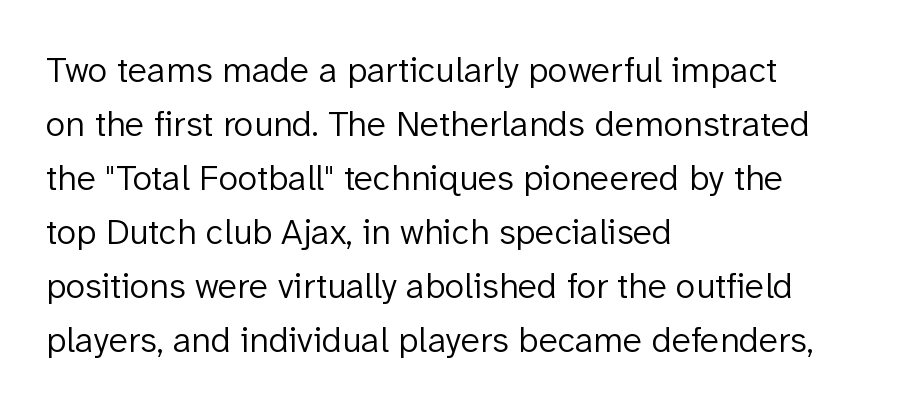
The baseline area is clear. Layout note: lines flush left. Compared with typical body copy, the letter spacing here is the same. Examine the stroke ends and you'll find no serifs. Summary of vertical rhythm: regular, with standard interline spacing. It's the straight-up-and-down kind of type.
